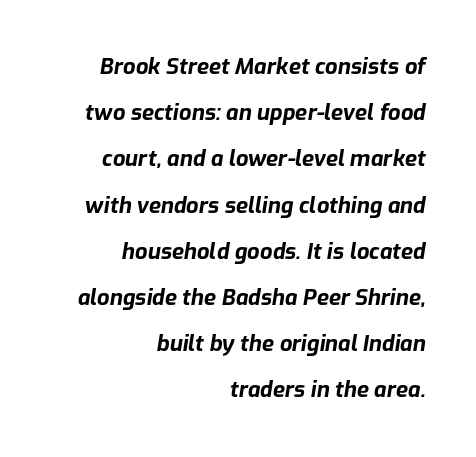
Each glyph is drawn with heavy, bold strokes. The ragged edge is on the left, which tells us the setting is flush right. Tracking value appears to be zero — textbook default spacing. In terms of posture, this sample is oblique.
